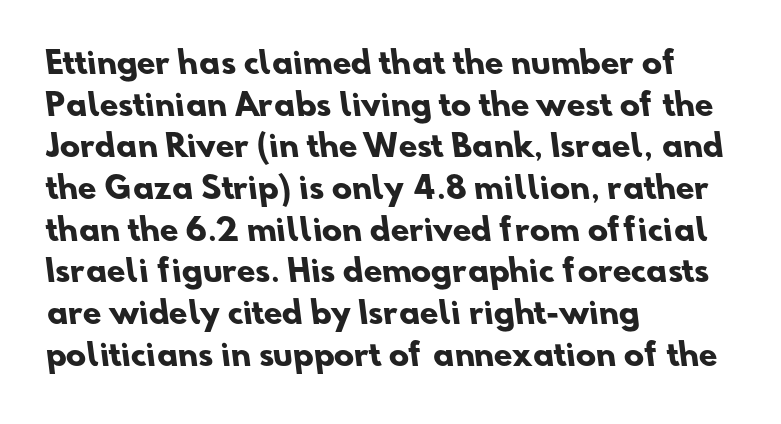
Q: Is the text bold? A: Yes.
Q: Is the typeface a serif or a sans-serif typeface? A: Sans-serif.
Q: Is the text underlined? A: No.
Q: How is the paragraph aligned? A: Left-aligned.
Q: Is the spacing between letters normal or unusually wide? A: Normal.
Q: Is the spacing between lines tight, normal or loose? A: Normal.
Q: Width (condensed, normal, or wide)? A: Normal.
Q: Stroke contrast? A: Low.
Q: x-height? A: Small.
Q: Monospaced? A: No.
